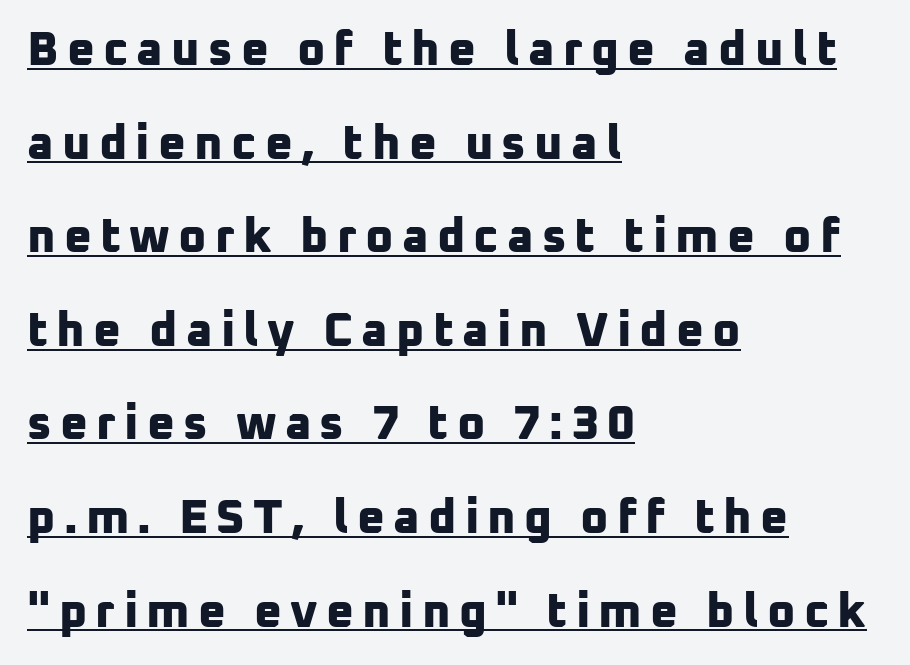
Notice the wide empty band between every row — that's loose leading. Beneath each row of characters lies a ruled line. The glyphs have the mass of a bold cut. Note the varied advance widths — an 'i' is clearly narrower than an 'm'. The rag falls on the right side of this text block.
